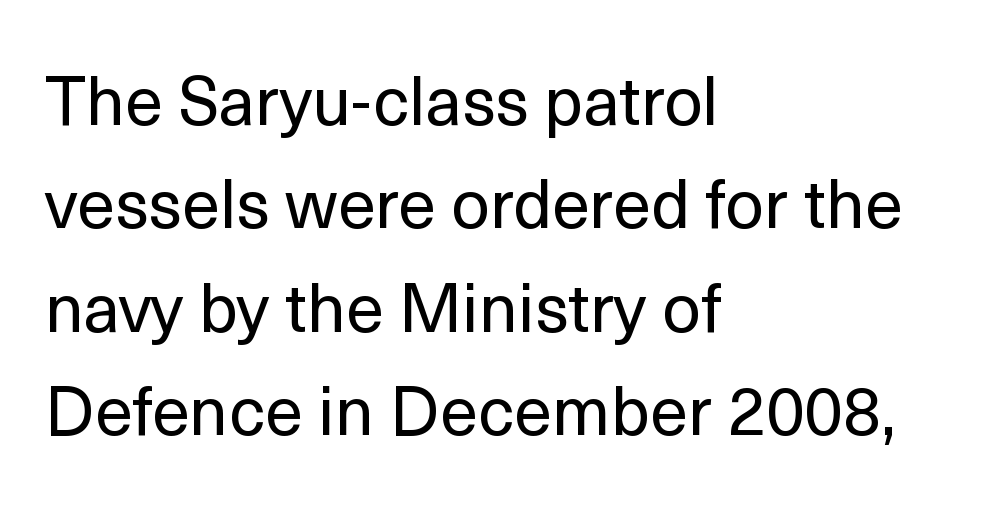
{"serif": "no", "italic": "no", "bold": "no", "weight": "regular", "width": "normal", "x_height": "medium", "monospaced": "no", "underline": "no", "align": "left", "line_spacing": "normal", "line_spacing_ratio": 1.52, "letter_spacing": "normal", "letter_spacing_em": 0.0, "glyph_px": 68}
